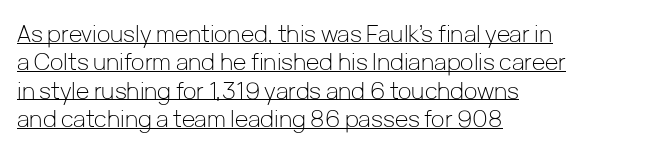
The image shows 23 px text type, upright; set left-aligned, line spacing 1.23x, normal letter spacing, underlined.
